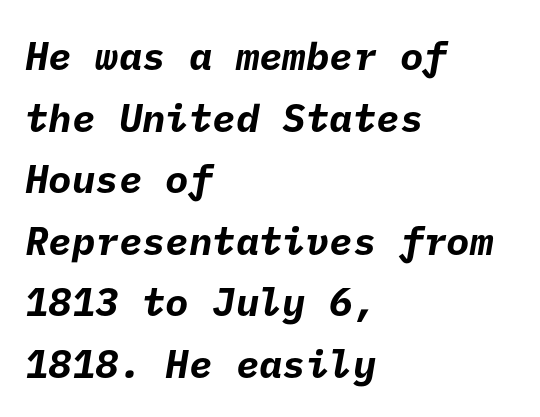
{"serif": "no", "bold": "yes", "weight": "bold", "width": "normal", "stroke_contrast": "low", "x_height": "medium", "underline": "no", "align": "left", "line_spacing": "normal", "line_spacing_ratio": 1.58, "letter_spacing": "normal", "letter_spacing_em": 0.0, "glyph_px": 39}
